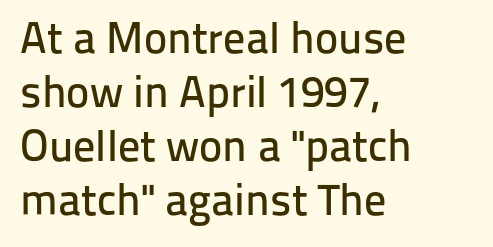
{"serif": "no", "italic": "no", "width": "normal", "stroke_contrast": "low", "x_height": "medium", "monospaced": "no", "underline": "no", "align": "left", "line_spacing_ratio": 1.23, "letter_spacing": "normal", "letter_spacing_em": 0.0, "glyph_px": 44}
